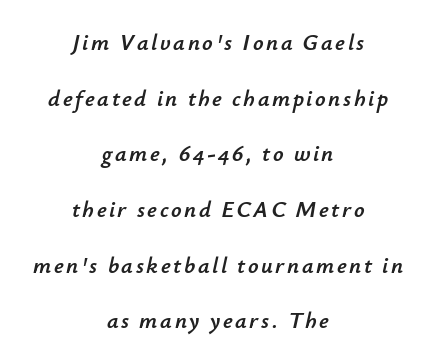
How would I describe the line gaps? Wide and relaxed. Style check: oblique. A bare baseline throughout the passage. The text block is weighted toward neither margin, spreading evenly from the middle.
